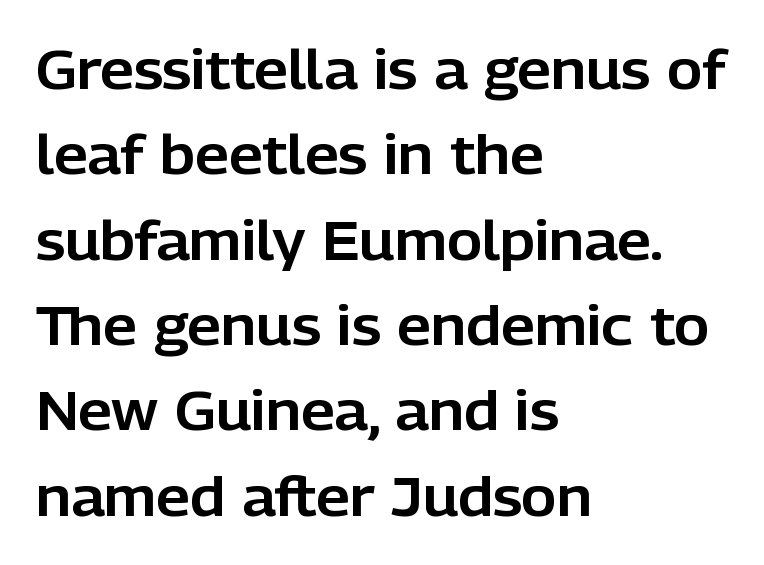
Normally led — the rows are evenly, conventionally spaced. The foot of each line stays bare and open. Looks like regular typesetting: each glyph gets only the width it needs. The specimen reads as upright at a glance.
